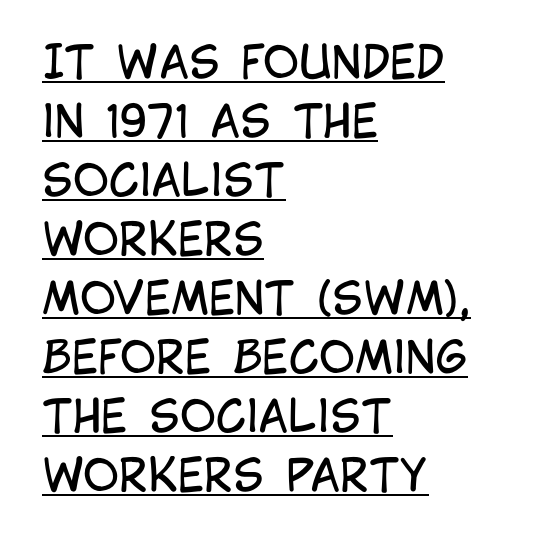
Q: Is the text bold? A: No.
Q: Is the text italic (slanted)? A: No, it is upright.
Q: Is the typeface a serif or a sans-serif typeface? A: Sans-serif.
Q: Is the text underlined? A: Yes.
Q: How is the paragraph aligned? A: Left-aligned.
Q: Is the spacing between letters normal or unusually wide? A: Normal.
Q: Is the spacing between lines tight, normal or loose? A: Normal.
Q: Width (condensed, normal, or wide)? A: Condensed.
Q: Stroke contrast? A: Low.
Q: x-height? A: Large.
Q: Monospaced? A: No.
